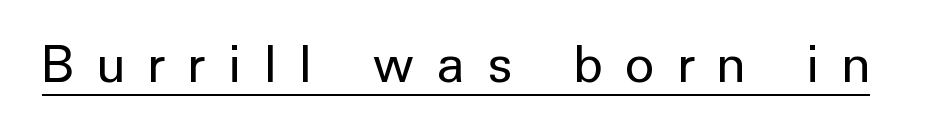
{"serif": "no", "italic": "no", "bold": "no", "weight": "regular", "width": "normal", "stroke_contrast": "low", "x_height": "medium", "monospaced": "no", "underline": "yes", "letter_spacing": "wide", "letter_spacing_em": 0.47, "glyph_px": 50}
